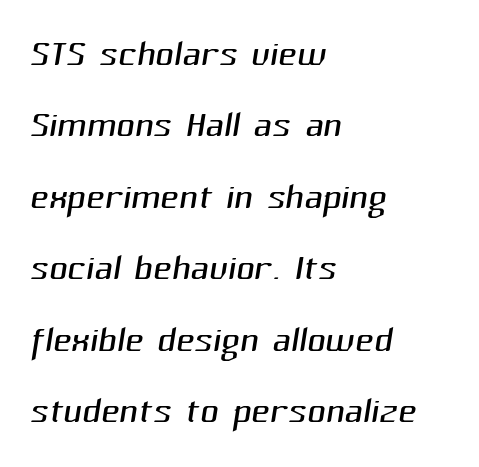
The image shows 51 px light sans-serif type; set left-aligned, normal line spacing (1.4x), normal letter spacing, not underlined; medium stroke contrast and a medium x-height.
